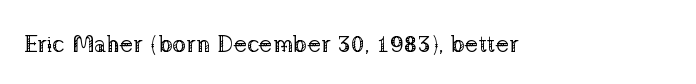
{"italic": "no", "bold": "no", "underline": "no", "letter_spacing": "normal", "letter_spacing_em": 0.0, "glyph_px": 23}
